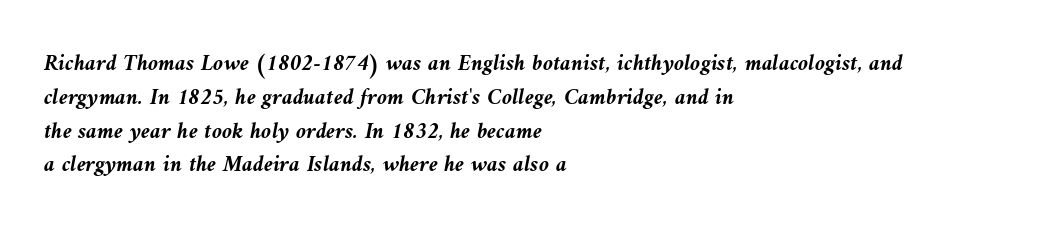
{"italic": "yes", "lean": "left", "slant_degrees": 10, "bold": "yes", "underline": "no", "align": "left", "line_spacing": "normal", "line_spacing_ratio": 1.47, "letter_spacing": "normal", "letter_spacing_em": 0.0, "glyph_px": 23}
